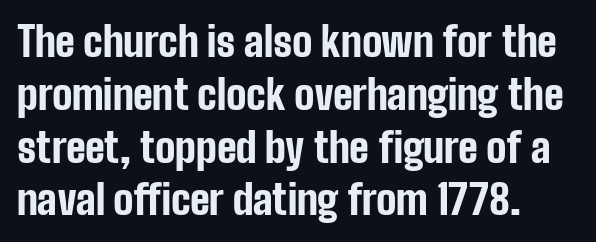
The image shows 40 px bold, condensed sans-serif type, upright; set left-aligned, normal line spacing (1.32x), normal letter spacing, not underlined; low stroke contrast and a medium x-height.
